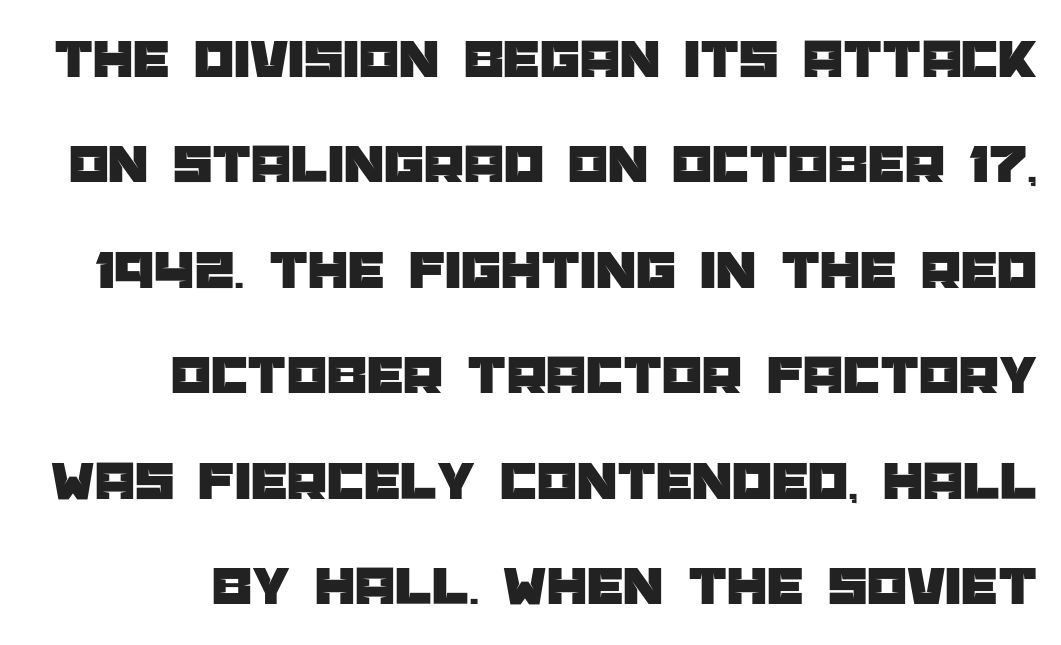
How are the letters spaced? Ordinarily, with no added tracking. Note the varied advance widths — an 'i' is clearly narrower than an 'm'. This is the regular roman posture of the typeface. Just letters on the line, the space beneath them empty.
